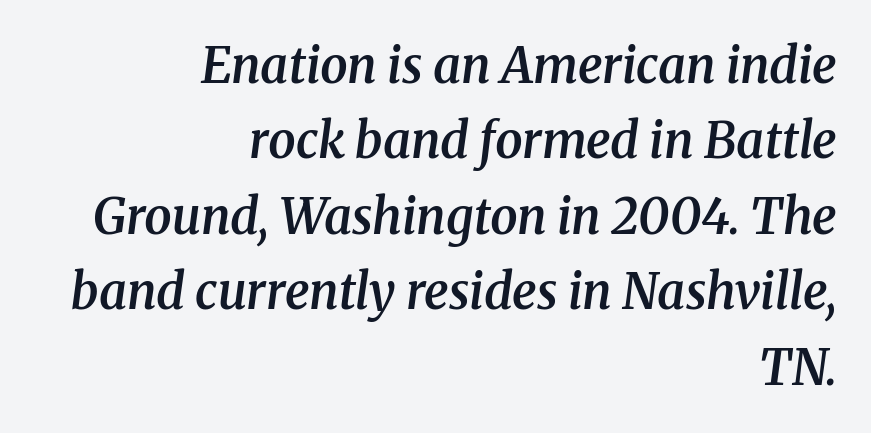
{"serif": "yes", "italic": "yes", "lean": "right", "slant_degrees": 8, "bold": "semi", "weight": "semibold", "width": "normal", "stroke_contrast": "medium", "x_height": "medium", "monospaced": "no", "underline": "no", "align": "right", "line_spacing": "normal", "line_spacing_ratio": 1.54, "letter_spacing": "normal", "letter_spacing_em": 0.0, "glyph_px": 49}
